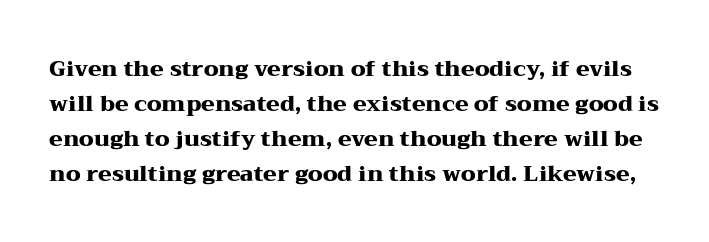
{"italic": "no", "bold": "yes", "underline": "no", "line_spacing": "normal", "line_spacing_ratio": 1.59, "letter_spacing": "normal", "letter_spacing_em": 0.0, "glyph_px": 22}
